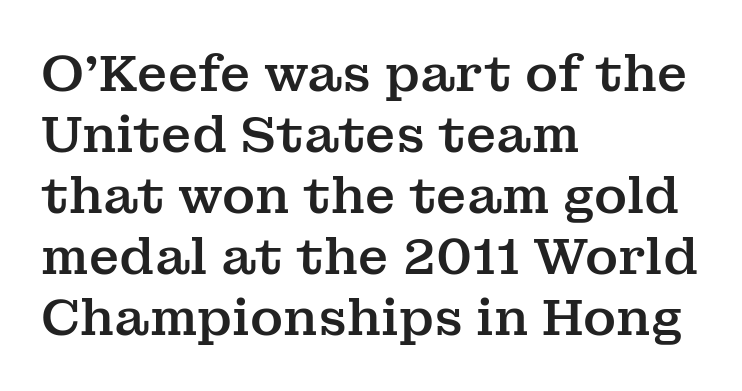
Proportional: the letters do not fall into vertical columns. The type sits square on the baseline with zero lean. The passage shown has conventional tracking throughout. This rendering uses left alignment, leaving the right contour irregular. The words here are not underlined.
